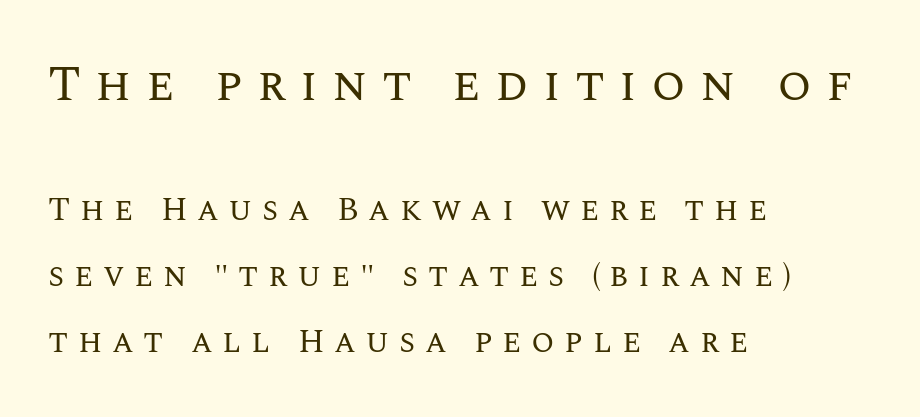
Q: Is the text bold? A: No.
Q: Is the text italic (slanted)? A: No, it is upright.
Q: Is the text underlined? A: No.
Q: How is the paragraph aligned? A: Left-aligned.
Q: Is the spacing between letters normal or unusually wide? A: Unusually wide.
Q: Is the spacing between lines tight, normal or loose? A: Loose.
Q: Which block of text is set in a larger size, the first (top) or the second (bottom)? A: The first (top) one.
Q: Width (condensed, normal, or wide)? A: Normal.
Q: Stroke contrast? A: Medium.
Q: x-height? A: Large.
Q: Monospaced? A: No.
